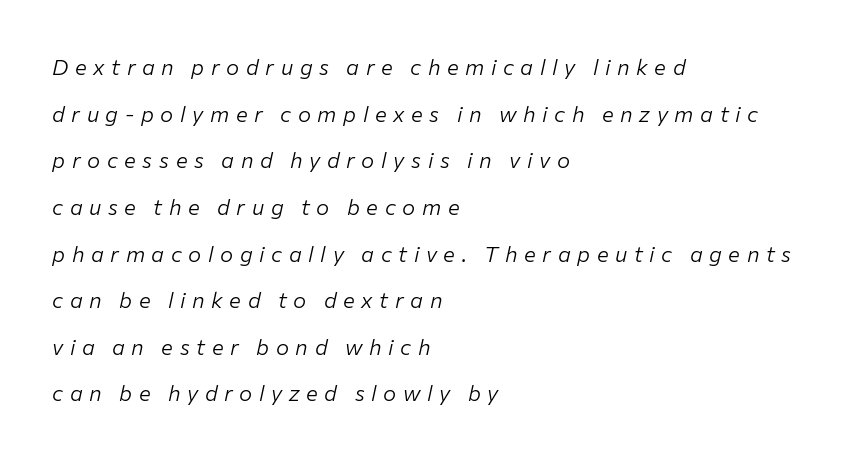
Q: Is the text bold? A: No.
Q: Is the text italic (slanted)? A: Yes, it leans right by about 12 degrees.
Q: Is the text underlined? A: No.
Q: How is the paragraph aligned? A: Left-aligned.
Q: Is the spacing between letters normal or unusually wide? A: Unusually wide.
Q: Is the spacing between lines tight, normal or loose? A: Loose.
